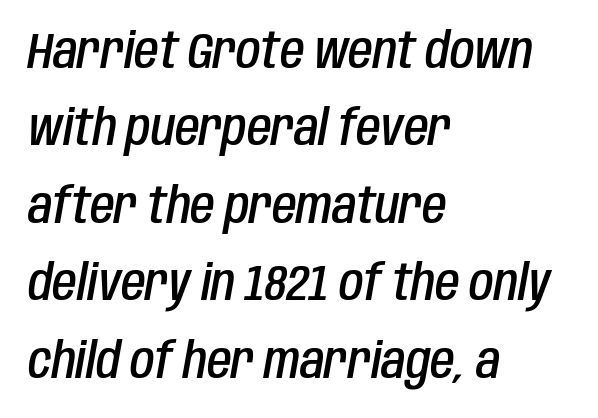
The image shows 50 px semibold, condensed type, italic (leaning right); set left-aligned, normal line spacing (1.55x), normal letter spacing, not underlined; low stroke contrast and a large x-height.
